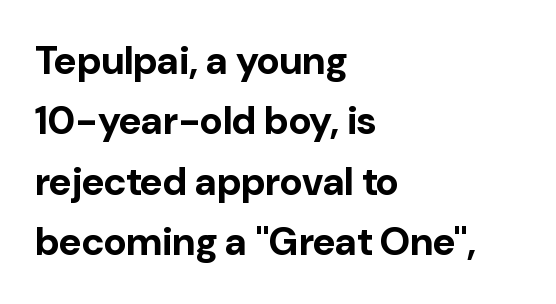
Q: Is the text bold? A: Yes.
Q: Is the text italic (slanted)? A: No, it is upright.
Q: Is the typeface a serif or a sans-serif typeface? A: Sans-serif.
Q: Is the text underlined? A: No.
Q: How is the paragraph aligned? A: Left-aligned.
Q: Is the spacing between letters normal or unusually wide? A: Normal.
Q: Is the spacing between lines tight, normal or loose? A: Normal.
Q: Width (condensed, normal, or wide)? A: Normal.
Q: Stroke contrast? A: Low.
Q: x-height? A: Medium.
Q: Monospaced? A: No.
